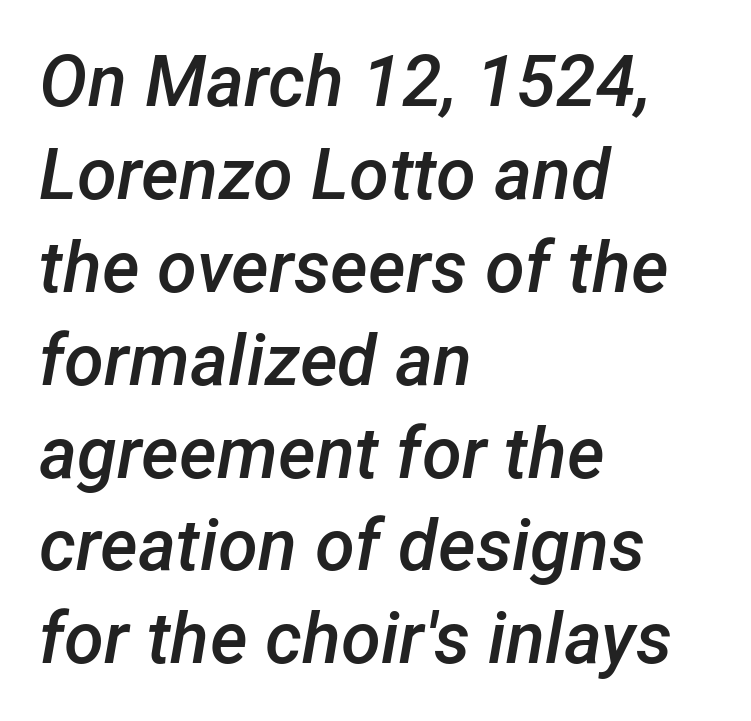
The lines in this sample share a left origin and differ only in where they stop. The passage shown is typed in a proportional face where columns would drift. Each word holds together tightly as a unit, with standard inter-letter gaps. The glyphs are unaccompanied by any horizontal stroke below them. A fair bit of extra ink — the face is semibold, not bold.
